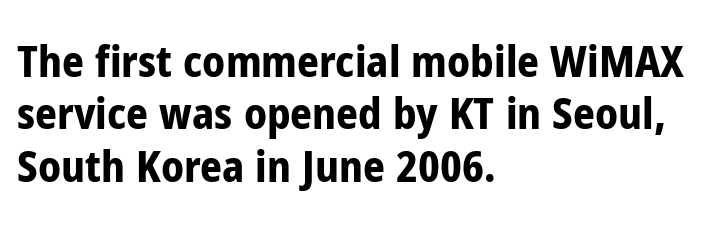
This sample has the flowing, uneven cadence of proportional lettering. The font family rendered here belongs to the sans-serif group. Chunky letters — that's bold for sure. Words appear dense and cohesive because spacing is normal. When letters stand straight like this, we call the style roman or upright.
